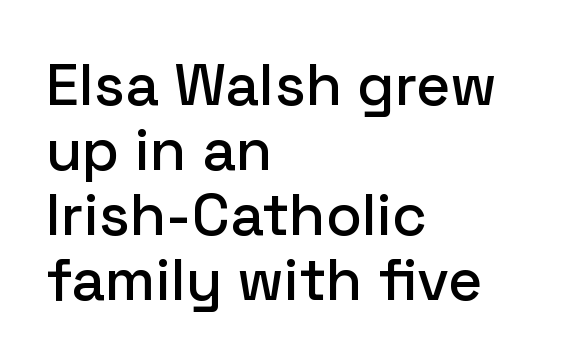
The image shows 59 px sans-serif type, upright; set left-aligned, tight line spacing (1.1x), normal letter spacing, not underlined; low stroke contrast and a medium x-height.
